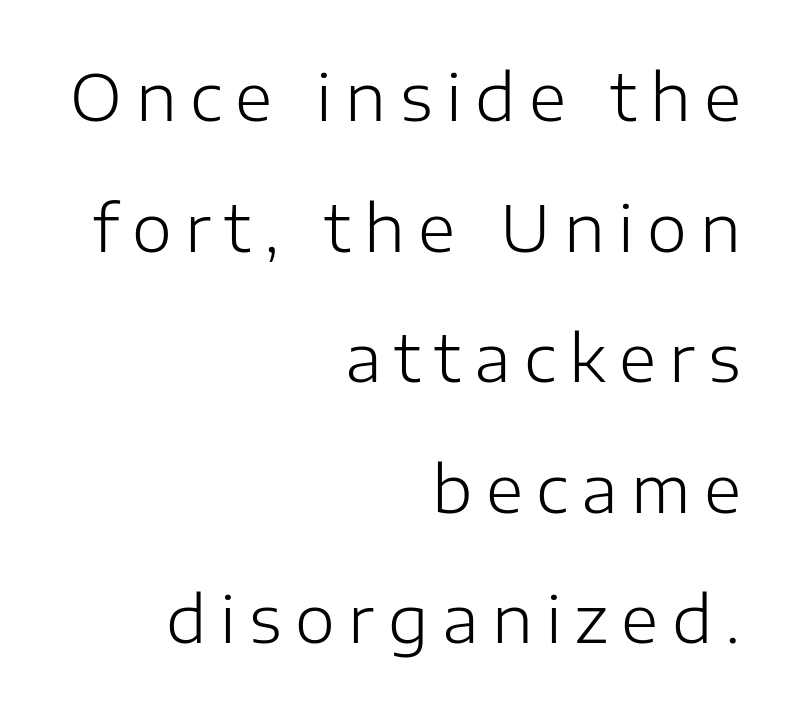
Designer's note — italics off, roman on. The cut favours lightness, reaching ordinary text weight at its darkest. Proportional: the letters do not fall into vertical columns. Plain, unruled lines of type. Honestly, the rows look like they've been pulled way apart. No feet cap the strokes, marking this as sans-serif type.
